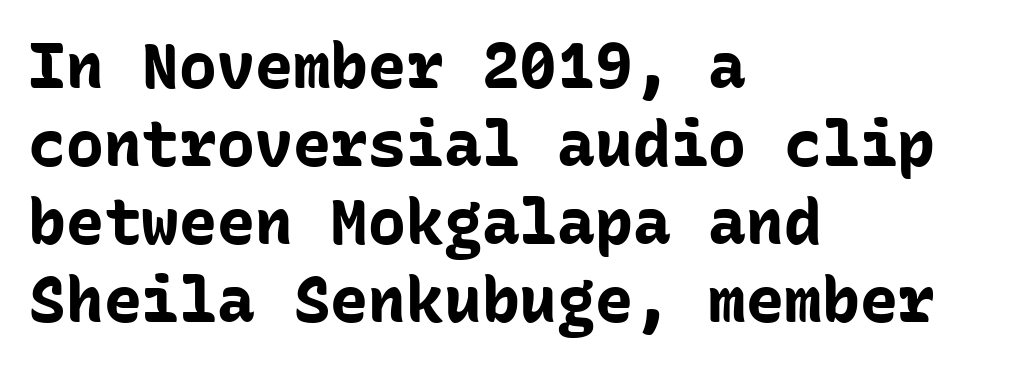
{"serif": "no", "italic": "no", "bold": "yes", "weight": "bold", "width": "normal", "stroke_contrast": "low", "x_height": "medium", "monospaced": "yes", "underline": "no", "align": "left", "line_spacing_ratio": 1.24, "letter_spacing": "normal", "letter_spacing_em": 0.0, "glyph_px": 63}
